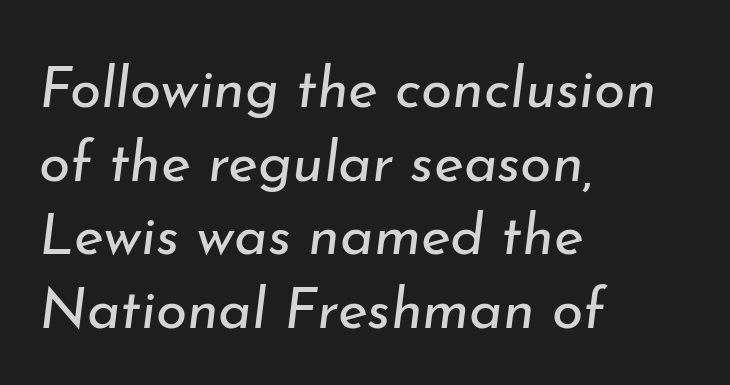
{"italic": "yes", "lean": "right", "slant_degrees": 7, "bold": "no", "weight": "regular", "width": "normal", "stroke_contrast": "low", "x_height": "small", "monospaced": "no", "underline": "no", "align": "left", "line_spacing": "normal", "line_spacing_ratio": 1.29, "letter_spacing": "normal", "letter_spacing_em": 0.0, "glyph_px": 57}
